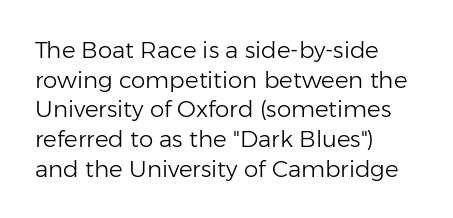
Q: Is the text bold? A: No.
Q: Is the text italic (slanted)? A: No, it is upright.
Q: Is the text underlined? A: No.
Q: How is the paragraph aligned? A: Left-aligned.
Q: Is the spacing between letters normal or unusually wide? A: Normal.
Q: Is the spacing between lines tight, normal or loose? A: Normal.
